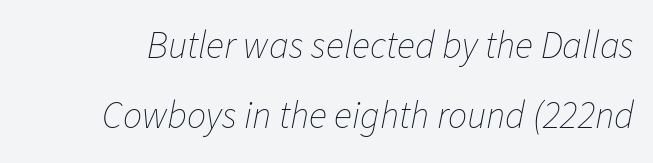
{"italic": "yes", "lean": "right", "slant_degrees": 11, "bold": "no", "weight": "thin", "width": "normal", "stroke_contrast": "low", "x_height": "medium", "monospaced": "no", "underline": "no", "line_spacing_ratio": 1.84, "letter_spacing": "normal", "letter_spacing_em": 0.0, "glyph_px": 38}
